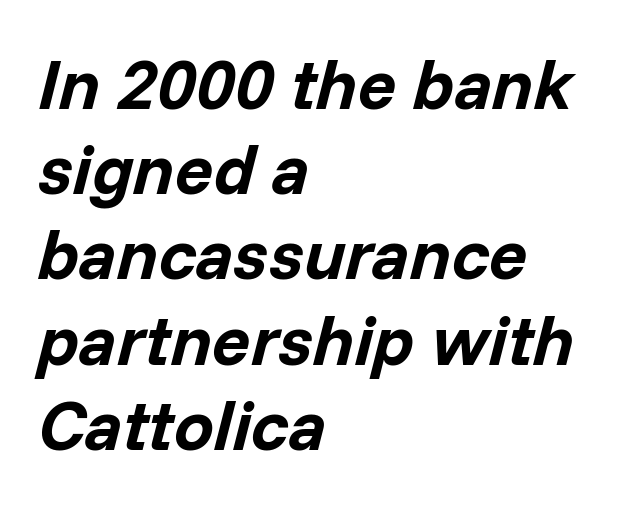
The image shows 71 px bold type, italic (leaning right); set left-aligned, line spacing 1.2x, normal letter spacing, not underlined; low stroke contrast and a medium x-height.
